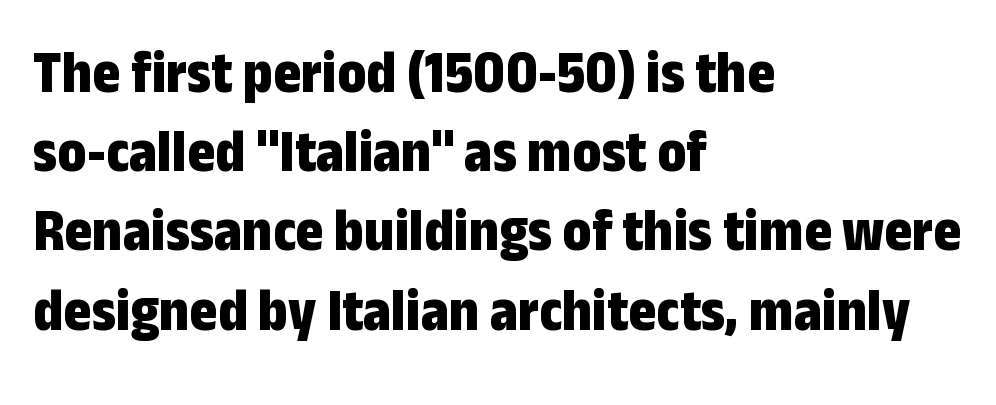
The letterforms sit shoulder to shoulder at normal distance. Is there much room between lines? A standard amount, neither cramped nor airy. Each line starts at the same left margin while the right side varies. Type style note: lacks serifs. Notice how the stems are strictly vertical — no italics here. Only glyphs here, with clear space below each row.
